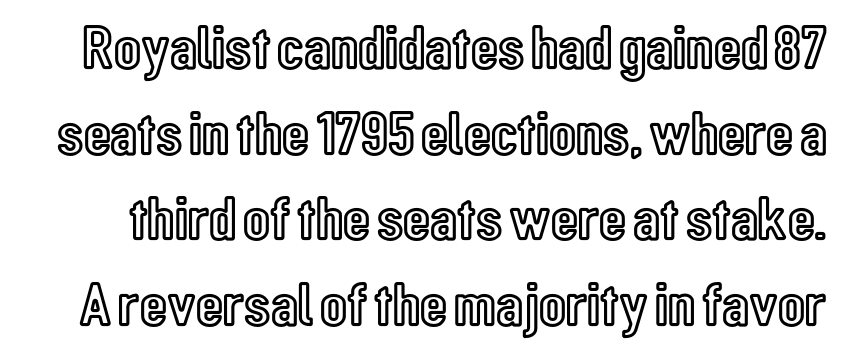
Q: Is the text italic (slanted)? A: No, it is upright.
Q: Is the text underlined? A: No.
Q: Is the spacing between letters normal or unusually wide? A: Normal.
Q: Is the spacing between lines tight, normal or loose? A: Normal.
Q: Width (condensed, normal, or wide)? A: Condensed.
Q: x-height? A: Medium.
Q: Monospaced? A: No.
